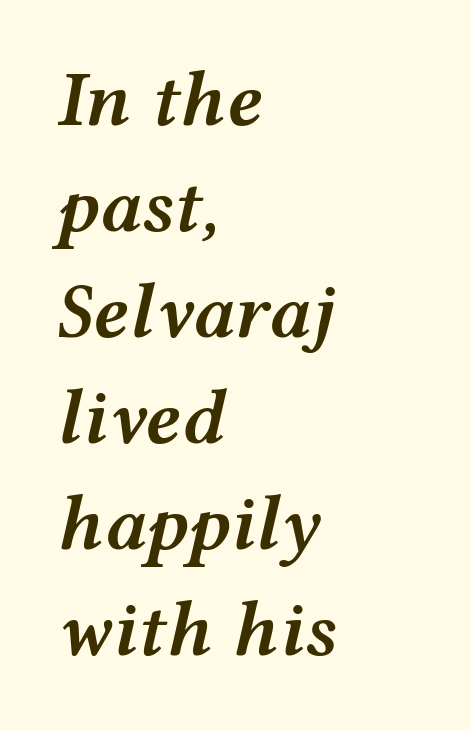
Tracking here is standard; glyphs follow each other at the usual distance. Interline gaps are of average width in this sample. The font's italic variant was chosen for this text. Honestly, there is no underline to notice here at all. Each letter keeps its own natural width here, so spacing adapts to shape. Alignment: flush left.
